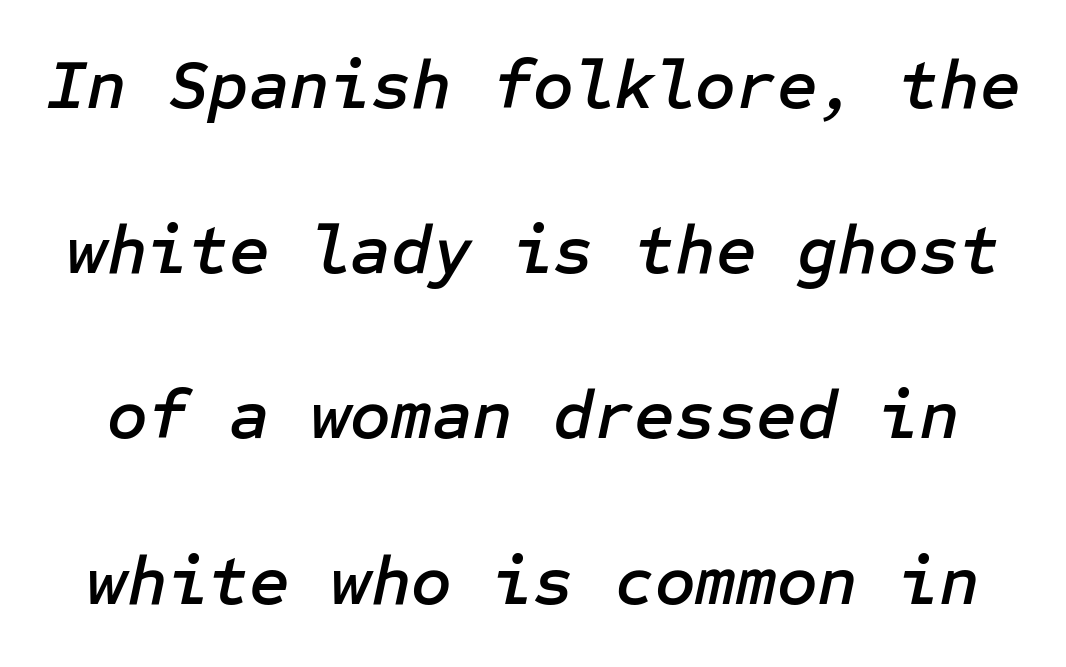
The image shows 70 px text type, italic (leaning right); set loose line spacing (2.36x), normal letter spacing, not underlined; low stroke contrast and a medium x-height.
